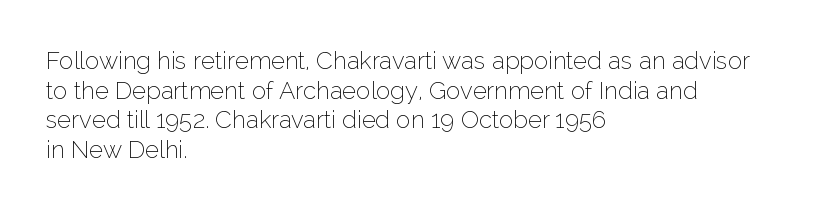
{"italic": "no", "bold": "no", "underline": "no", "align": "left", "line_spacing_ratio": 1.23, "letter_spacing": "normal", "letter_spacing_em": 0.0, "glyph_px": 24}
